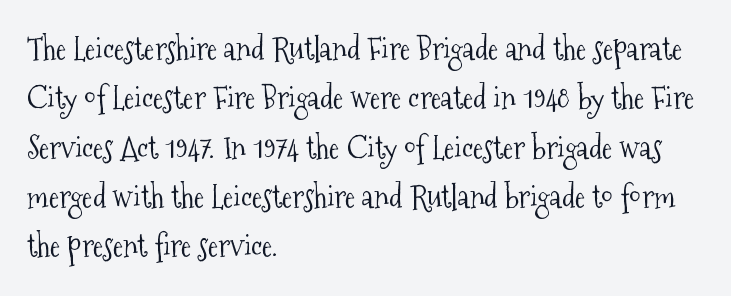
{"serif": "yes", "italic": "no", "bold": "no", "weight": "light", "width": "condensed", "stroke_contrast": "medium", "x_height": "medium", "monospaced": "no", "underline": "no", "align": "left", "line_spacing": "normal", "line_spacing_ratio": 1.59, "letter_spacing": "normal", "letter_spacing_em": 0.0, "glyph_px": 31}
